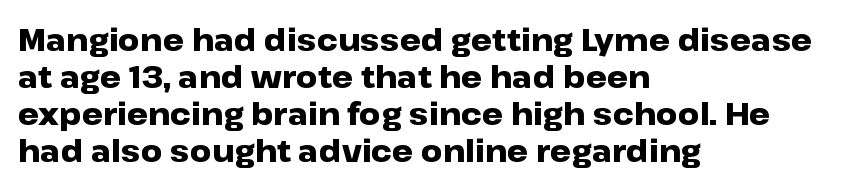
Q: Is the text bold? A: Yes.
Q: Is the text italic (slanted)? A: No, it is upright.
Q: Is the typeface a serif or a sans-serif typeface? A: Sans-serif.
Q: Is the text underlined? A: No.
Q: How is the paragraph aligned? A: Left-aligned.
Q: Is the spacing between letters normal or unusually wide? A: Normal.
Q: Width (condensed, normal, or wide)? A: Wide.
Q: Stroke contrast? A: Low.
Q: x-height? A: Medium.
Q: Monospaced? A: No.
